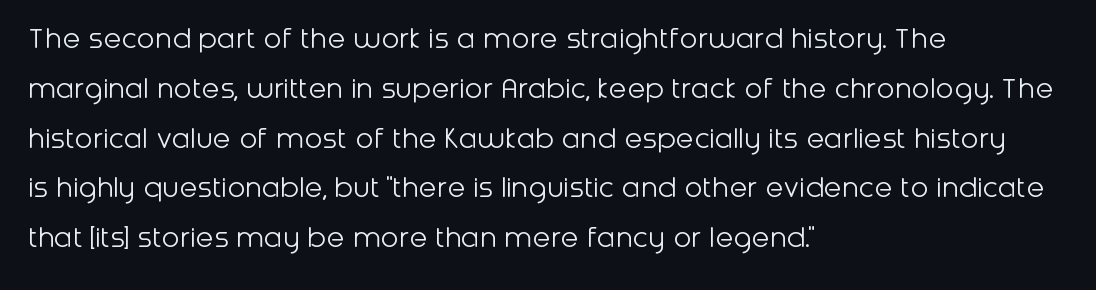
Just letters on the line, the space beneath them empty. Left-aligned paragraph, ragged on the right. No italicization has been applied; the sample stays upright. This sample uses a sans-serif face. Heaviness? Minimal to ordinary, like unemphasized prose.
